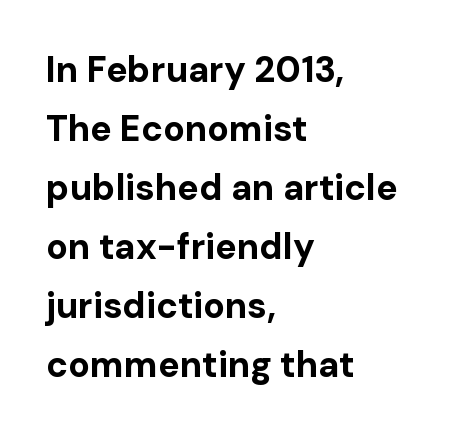
The image shows 36 px bold sans-serif type, upright; set left-aligned, normal line spacing (1.64x), normal letter spacing, not underlined; low stroke contrast and a medium x-height.
